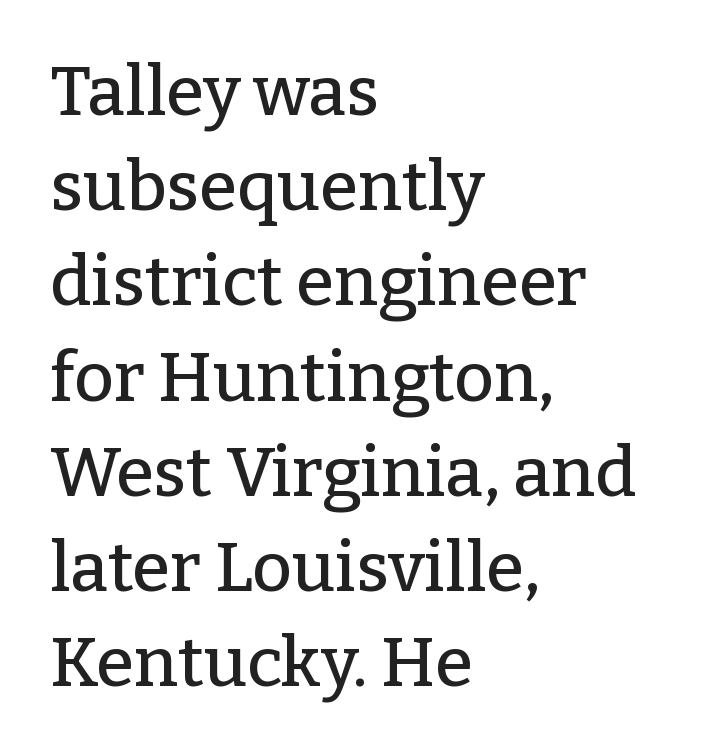
These lines keep a tight, regular rhythm from letter to letter. The space directly below the letters is spotless. A normal amount of white space separates one row of letters from the next. Is this a fixed-width face? No — the glyphs have proportional, varying widths.
